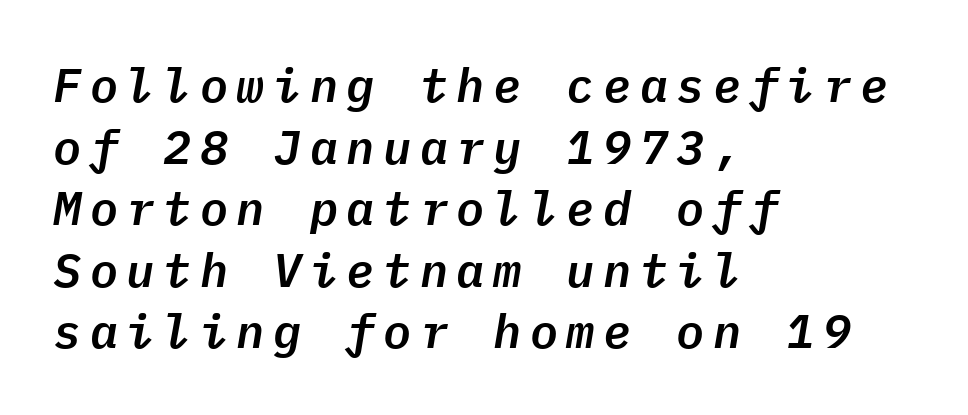
Q: Is the text italic (slanted)? A: Yes, it leans right by about 9 degrees.
Q: Is the text underlined? A: No.
Q: How is the paragraph aligned? A: Left-aligned.
Q: Is the spacing between lines tight, normal or loose? A: Normal.
Q: Width (condensed, normal, or wide)? A: Normal.
Q: Stroke contrast? A: Low.
Q: x-height? A: Medium.
Q: Monospaced? A: Yes.
